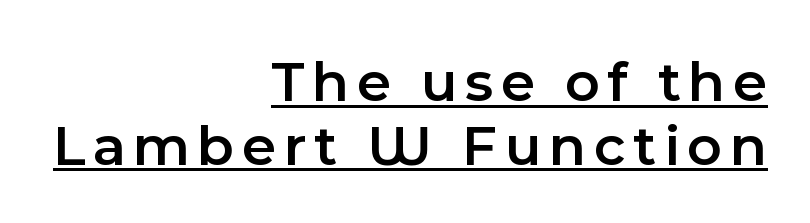
Q: Is the text bold? A: Semi-bold.
Q: Is the text italic (slanted)? A: No, it is upright.
Q: Is the typeface a serif or a sans-serif typeface? A: Sans-serif.
Q: Is the text underlined? A: Yes.
Q: How is the paragraph aligned? A: Right-aligned.
Q: Is the spacing between lines tight, normal or loose? A: Tight.
Q: Width (condensed, normal, or wide)? A: Normal.
Q: x-height? A: Medium.
Q: Monospaced? A: No.
